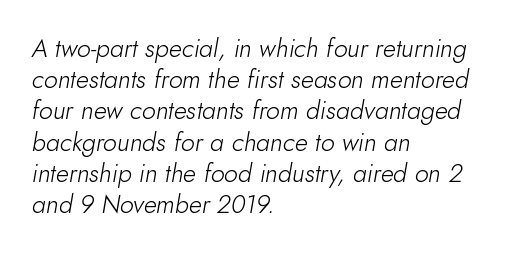
The image shows 25 px text type, italic (leaning right); set left-aligned, normal line spacing (1.25x), normal letter spacing, not underlined.
